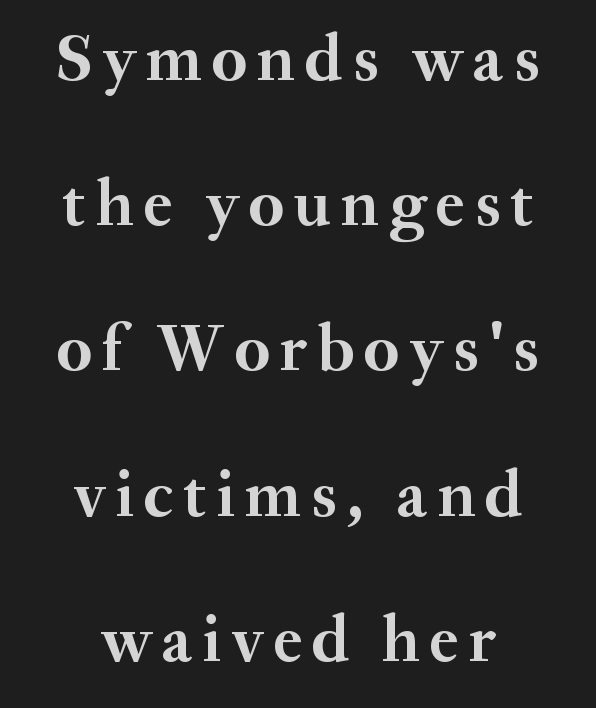
{"serif": "yes", "italic": "no", "bold": "yes", "weight": "semibold", "width": "normal", "stroke_contrast": "medium", "x_height": "small", "monospaced": "no", "underline": "no", "align": "center", "line_spacing": "loose", "line_spacing_ratio": 2.2, "glyph_px": 66}
